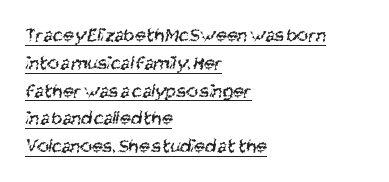
Here the glyphs are tracked normally, forming tight word shapes. A classic flush-left, rag-right setting is used for this passage. Leading matches the norm, producing a regular column. Underline: present. The font sits on the lighter half of the weight spectrum, regular included.
